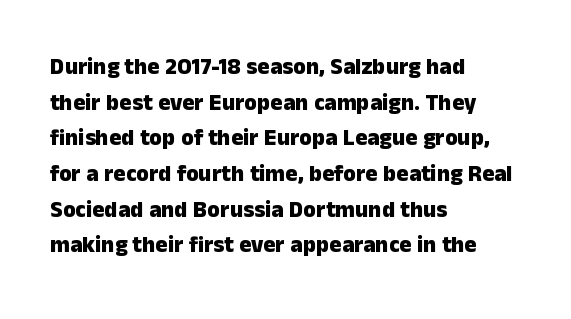
Q: Is the text bold? A: Yes.
Q: Is the text italic (slanted)? A: No, it is upright.
Q: Is the text underlined? A: No.
Q: How is the paragraph aligned? A: Left-aligned.
Q: Is the spacing between letters normal or unusually wide? A: Normal.
Q: Is the spacing between lines tight, normal or loose? A: Normal.
